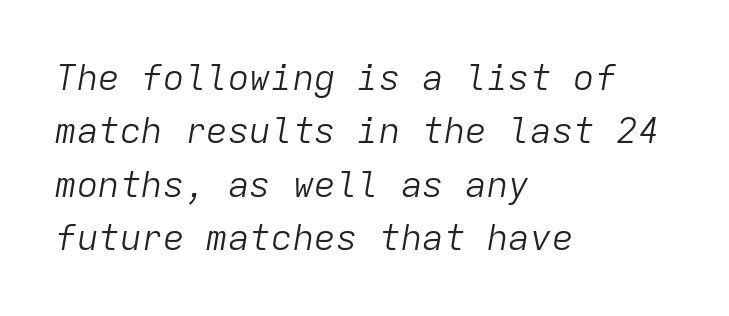
{"italic": "yes", "lean": "right", "slant_degrees": 9, "bold": "no", "weight": "light", "width": "normal", "stroke_contrast": "low", "x_height": "medium", "monospaced": "yes", "underline": "no", "align": "left", "line_spacing": "normal", "line_spacing_ratio": 1.48, "letter_spacing": "normal", "letter_spacing_em": 0.0, "glyph_px": 36}
